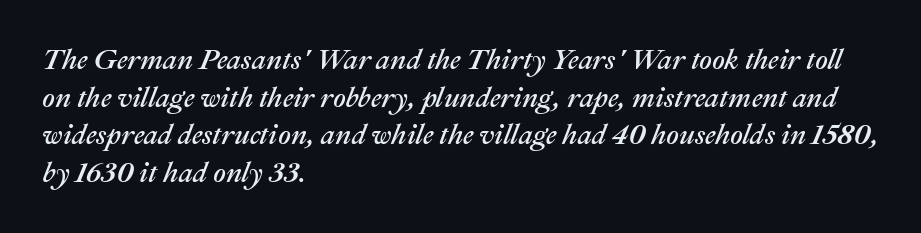
{"italic": "yes", "lean": "right", "slant_degrees": 22, "width": "normal", "stroke_contrast": "medium", "x_height": "medium", "monospaced": "no", "underline": "no", "align": "left", "line_spacing": "normal", "line_spacing_ratio": 1.34, "letter_spacing": "normal", "letter_spacing_em": 0.0, "glyph_px": 28}
